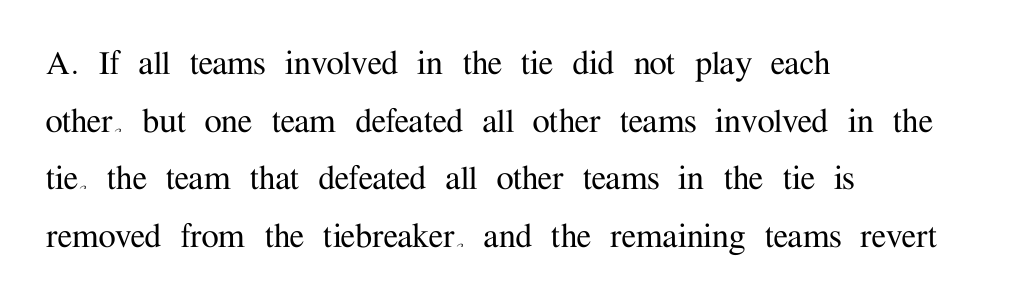
Q: Is the text italic (slanted)? A: No, it is upright.
Q: Is the typeface a serif or a sans-serif typeface? A: Serif.
Q: Is the text underlined? A: No.
Q: How is the paragraph aligned? A: Left-aligned.
Q: Is the spacing between letters normal or unusually wide? A: Normal.
Q: Is the spacing between lines tight, normal or loose? A: Normal.
Q: Width (condensed, normal, or wide)? A: Normal.
Q: Stroke contrast? A: Medium.
Q: x-height? A: Medium.
Q: Monospaced? A: No.
